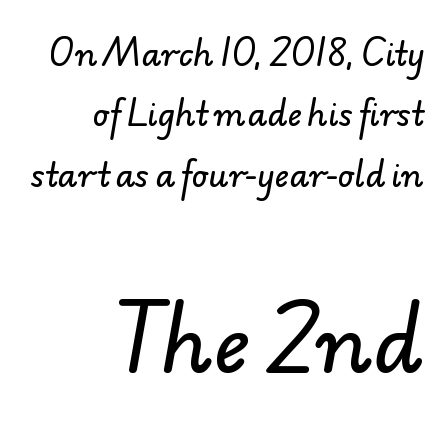
{"serif": "no", "width": "normal", "stroke_contrast": "low", "x_height": "small", "monospaced": "no", "underline": "no", "align": "right", "line_spacing_ratio": 1.89, "letter_spacing": "normal", "letter_spacing_em": 0.0, "larger_block": "second", "size_ratio": 2.5, "glyph_px": 80}
